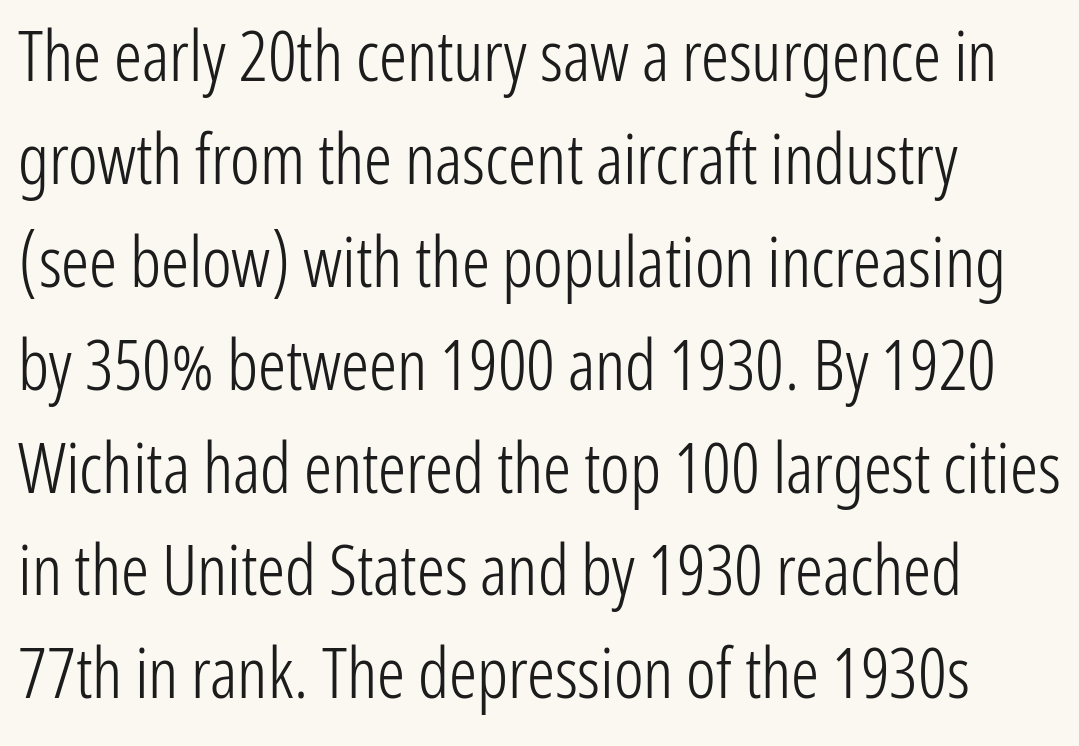
This is not heavy type; no bold has been used. Note the varied advance widths — an 'i' is clearly narrower than an 'm'. Regarding leading, the lines here are spaced in the standard way. Clear beneath every line of the passage.
